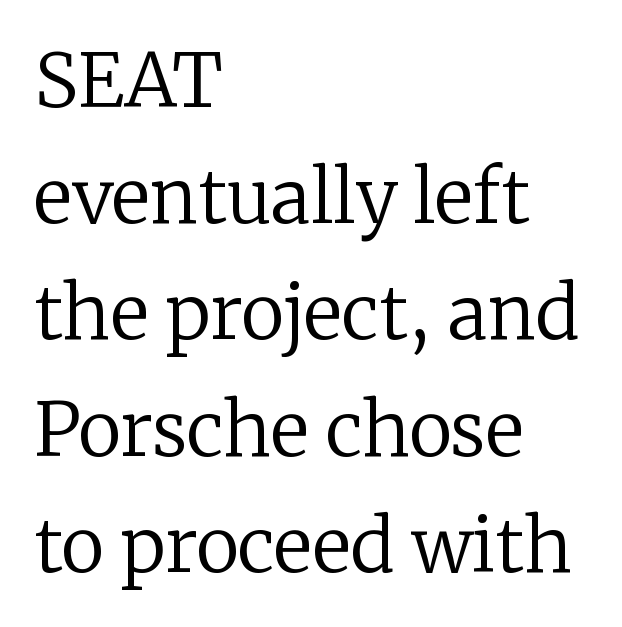
{"serif": "yes", "italic": "no", "bold": "no", "weight": "regular", "width": "normal", "stroke_contrast": "low", "x_height": "medium", "monospaced": "no", "underline": "no", "align": "left", "line_spacing": "normal", "line_spacing_ratio": 1.57, "letter_spacing": "normal", "letter_spacing_em": 0.0, "glyph_px": 74}
